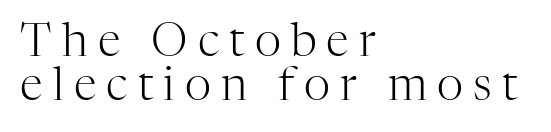
The glyphs are unaccompanied by any horizontal stroke below them. Bold? No — there's no thickening of the strokes. Each word looks stretched out because of the extra space between its letters. This sample uses a serif face. The rendering anchors every line to the left-hand side.
